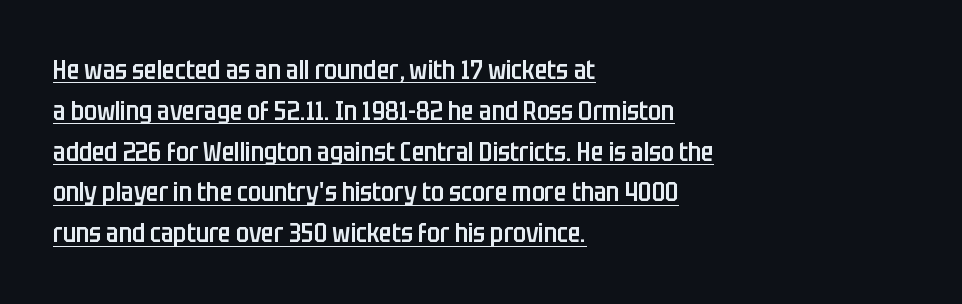
The type is set solid horizontally, with unmodified tracking. Line beginnings align vertically; line endings do not. Caption: lettering with a line underneath. If you measured baseline to baseline, you'd find a middling distance. Weight check: semibold — heavier than regular, not quite bold.
